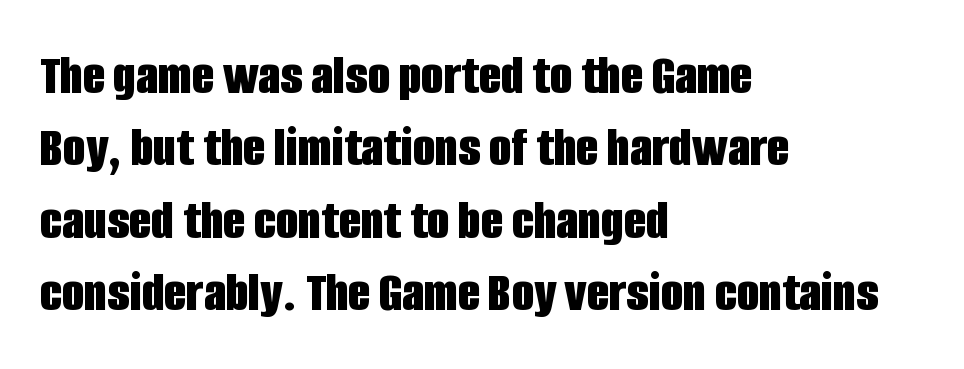
The image shows 58 px bold, condensed sans-serif type, upright; set left-aligned, normal line spacing (1.25x), normal letter spacing, not underlined; low stroke contrast and a large x-height.
